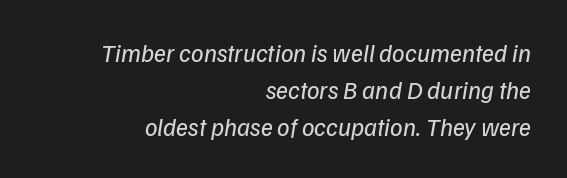
The passage is arranged like a letterhead date or caption credit — flush right. The gaps between neighbouring characters are ordinary and unremarkable. Is the type slanted? Yes — the strokes lean at a clear angle. The weight would be labelled regular, book, light, or lighter still. Only glyphs here, with clear space below each row. Each new line begins a customary step beneath the previous one.
